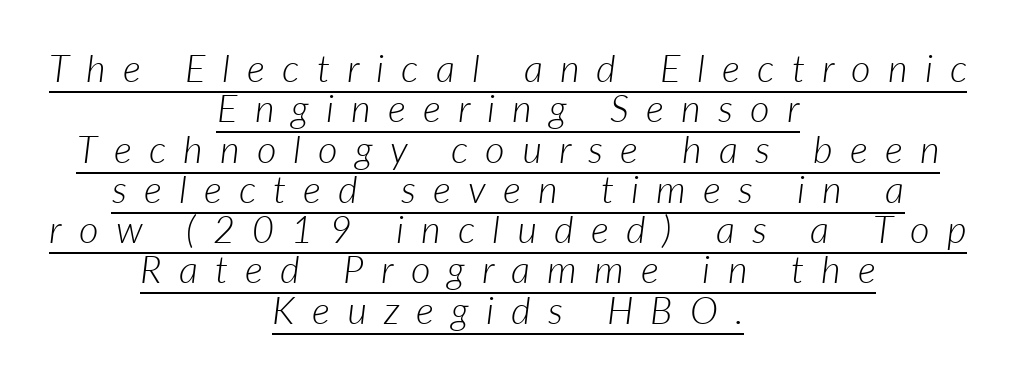
The type is letterspaced generously, with wide tracking. You can tell it's italic because the verticals aren't actually vertical. The passage shown is not bold in any degree. A student would call this center alignment; a typographer would say set centered. Each line of the rendering has a horizontal stroke beneath the glyphs. Looks like regular typesetting: each glyph gets only the width it needs.
